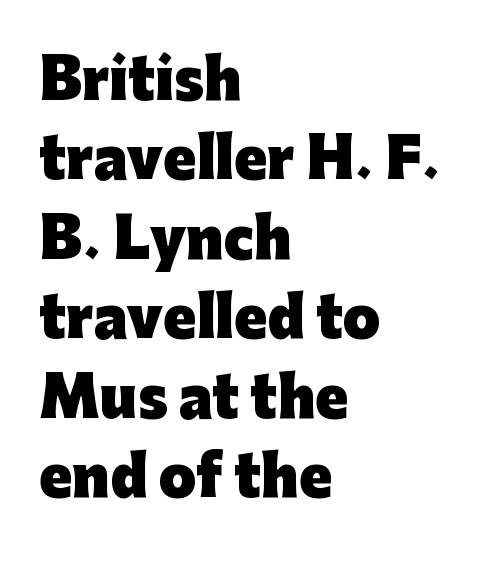
Q: Is the text bold? A: Yes.
Q: Is the text italic (slanted)? A: No, it is upright.
Q: Is the typeface a serif or a sans-serif typeface? A: Sans-serif.
Q: Is the text underlined? A: No.
Q: How is the paragraph aligned? A: Left-aligned.
Q: Is the spacing between letters normal or unusually wide? A: Normal.
Q: Is the spacing between lines tight, normal or loose? A: Normal.
Q: Width (condensed, normal, or wide)? A: Normal.
Q: Stroke contrast? A: Low.
Q: x-height? A: Medium.
Q: Monospaced? A: No.
